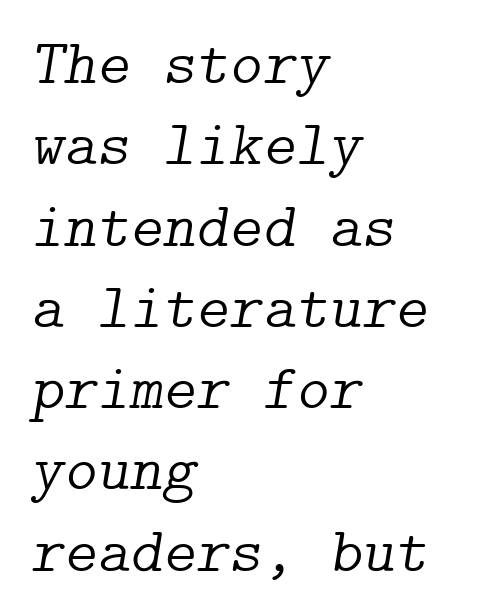
The rendering applies a slant to the glyphs. All the whitespace from short lines collects on the right. Does the type have serifs? Yes, each stem ends in a small foot. Compared with a typical body face, this is equally light or lighter still. The specimen omits any rule beneath the text block's lines.
